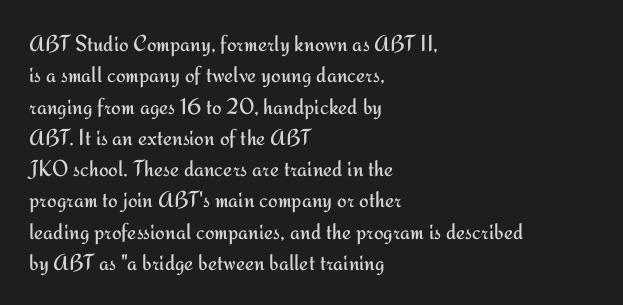
One glance says typical: line gaps are just what's usual. What stands out about the letter spacing? Nothing — it is the standard amount. This reads as an unemphasized weight, regular at the heaviest. The text block is weighted toward the left margin, trailing off unevenly rightward. Descender tails drop into unmarked territory. The specimen reads as upright at a glance.
